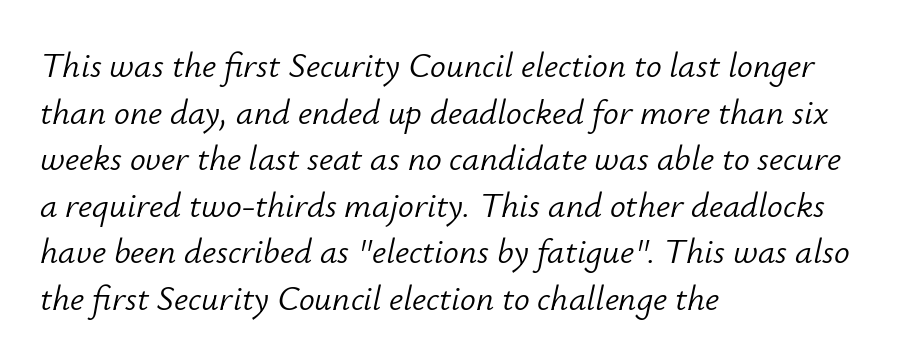
Any mark beneath the type? The region is blank. Unbolded letterforms with no extra heft. The block of text has a typical density, with ordinary space between rows. A typesetter would call this proportional, since set widths differ per character. Horizontally, the lines are justified to the leading edge only. The letters sit at their default tracking, neither squeezed nor spread.
